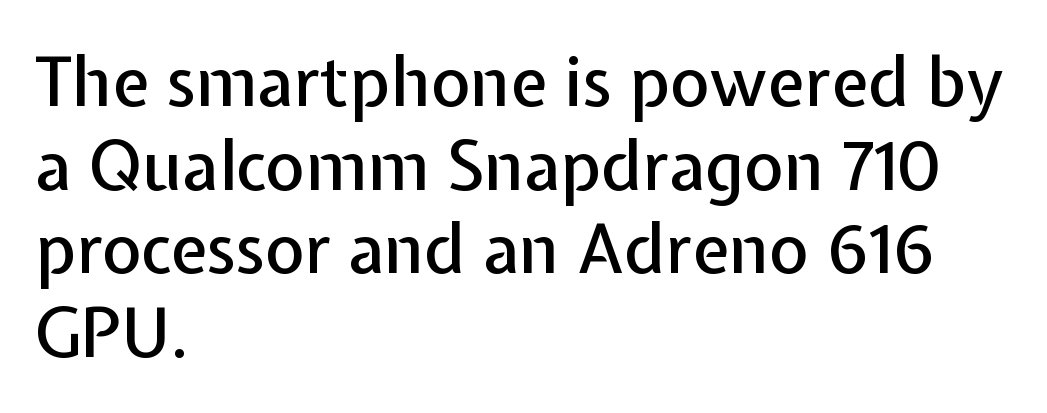
{"serif": "no", "italic": "no", "width": "normal", "stroke_contrast": "low", "x_height": "medium", "monospaced": "no", "underline": "no", "align": "left", "line_spacing_ratio": 1.23, "letter_spacing": "normal", "letter_spacing_em": 0.0, "glyph_px": 68}
